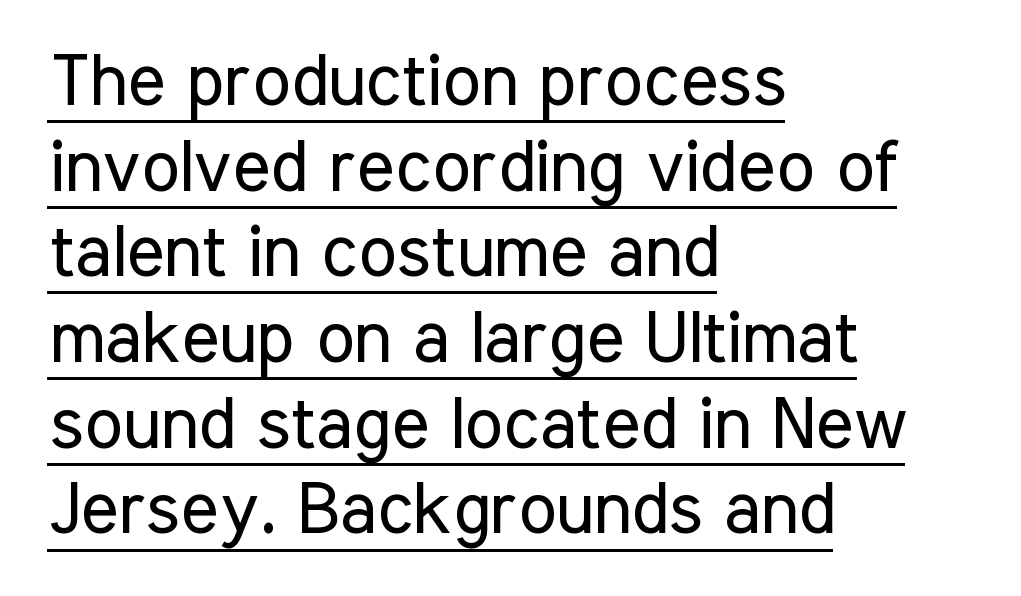
You could call the tracking neutral — neither tight nor loose. In terms of posture, this sample is upright. This is sans-serif lettering, the kind often seen on screens and signage. This is not heavy type; no bold has been used. Which margin do the lines hug? The left one — the right edge is uneven.
